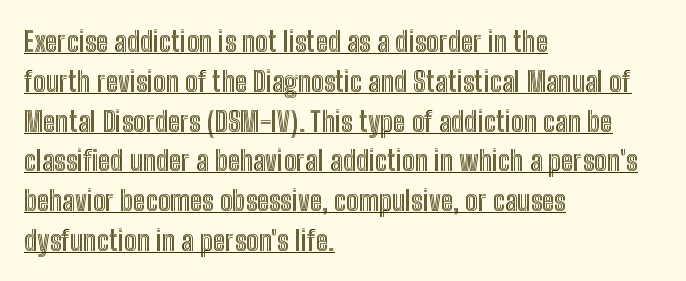
{"italic": "no", "width": "condensed", "x_height": "medium", "monospaced": "no", "underline": "yes", "align": "left", "line_spacing": "normal", "line_spacing_ratio": 1.42, "letter_spacing": "normal", "letter_spacing_em": 0.0, "glyph_px": 28}
